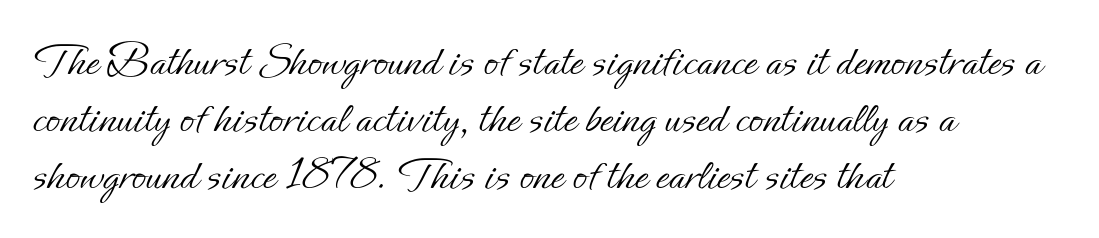
The letters look calm and open, with moderate or lighter stems. Here the glyphs are tracked normally, forming tight word shapes. This rendering features lettering with no underline. You could not count columns in this text — the font is proportionally spaced.
